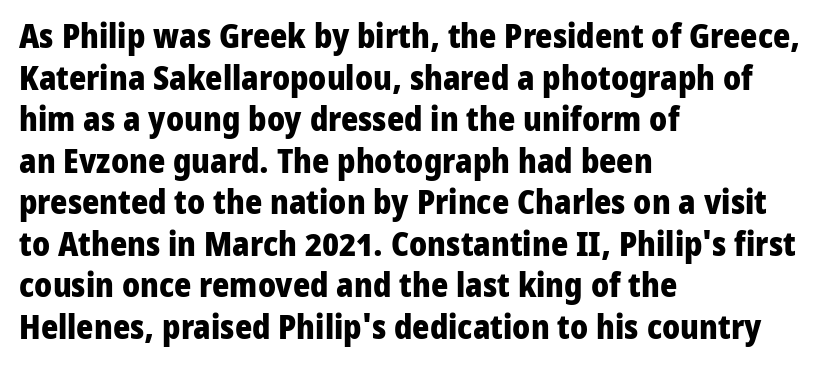
Q: Is the text bold? A: Yes.
Q: Is the text italic (slanted)? A: No, it is upright.
Q: Is the typeface a serif or a sans-serif typeface? A: Sans-serif.
Q: Is the text underlined? A: No.
Q: How is the paragraph aligned? A: Left-aligned.
Q: Is the spacing between letters normal or unusually wide? A: Normal.
Q: Is the spacing between lines tight, normal or loose? A: Normal.
Q: Width (condensed, normal, or wide)? A: Normal.
Q: Stroke contrast? A: Low.
Q: x-height? A: Medium.
Q: Monospaced? A: No.
